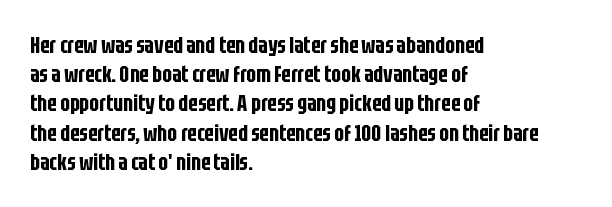
{"italic": "no", "underline": "no", "align": "left", "line_spacing": "normal", "line_spacing_ratio": 1.27, "letter_spacing": "normal", "letter_spacing_em": 0.0, "glyph_px": 23}
